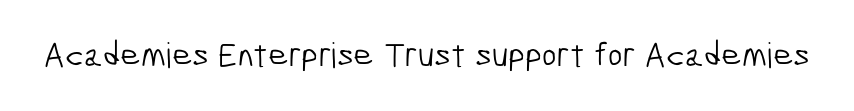
Q: Is the text bold? A: No.
Q: Is the typeface a serif or a sans-serif typeface? A: Sans-serif.
Q: Is the text underlined? A: No.
Q: Is the spacing between letters normal or unusually wide? A: Normal.
Q: Width (condensed, normal, or wide)? A: Condensed.
Q: Stroke contrast? A: Low.
Q: x-height? A: Medium.
Q: Monospaced? A: No.
